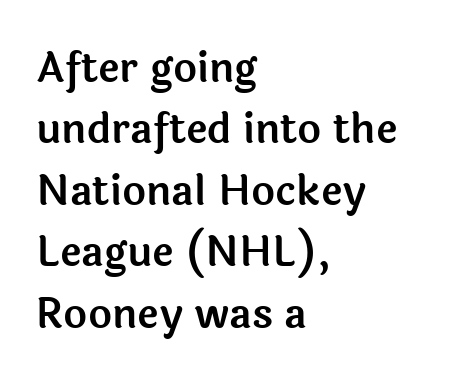
Q: Is the text italic (slanted)? A: No, it is upright.
Q: Is the typeface a serif or a sans-serif typeface? A: Sans-serif.
Q: Is the text underlined? A: No.
Q: How is the paragraph aligned? A: Left-aligned.
Q: Is the spacing between letters normal or unusually wide? A: Normal.
Q: Is the spacing between lines tight, normal or loose? A: Normal.
Q: Width (condensed, normal, or wide)? A: Normal.
Q: x-height? A: Medium.
Q: Monospaced? A: No.
